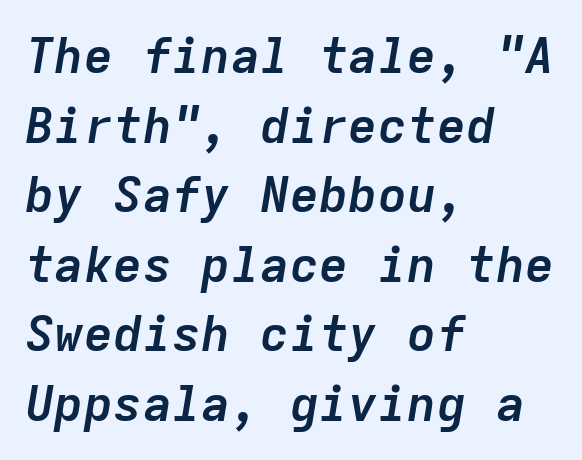
The font is running at its bold setting. The line-height multiplier appears to be the usual default. Nobody drew a line under any word here. Compared with a centered layout, this one pins lines to the left instead. Spacing verdict: monospaced, one width for all characters. Caption: standard tracking, unaltered.
